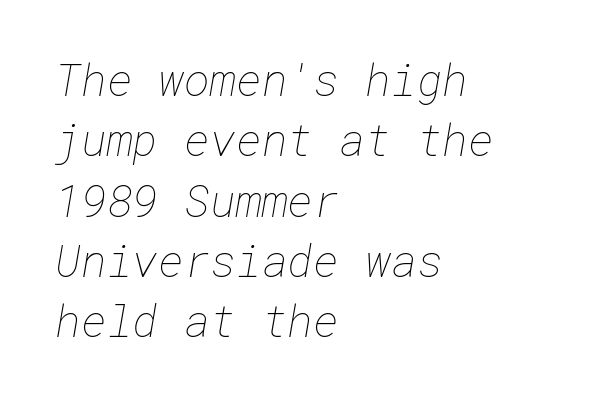
Q: Is the text bold? A: No.
Q: Is the text underlined? A: No.
Q: How is the paragraph aligned? A: Left-aligned.
Q: Is the spacing between letters normal or unusually wide? A: Normal.
Q: Is the spacing between lines tight, normal or loose? A: Normal.
Q: Width (condensed, normal, or wide)? A: Normal.
Q: Stroke contrast? A: Low.
Q: x-height? A: Medium.
